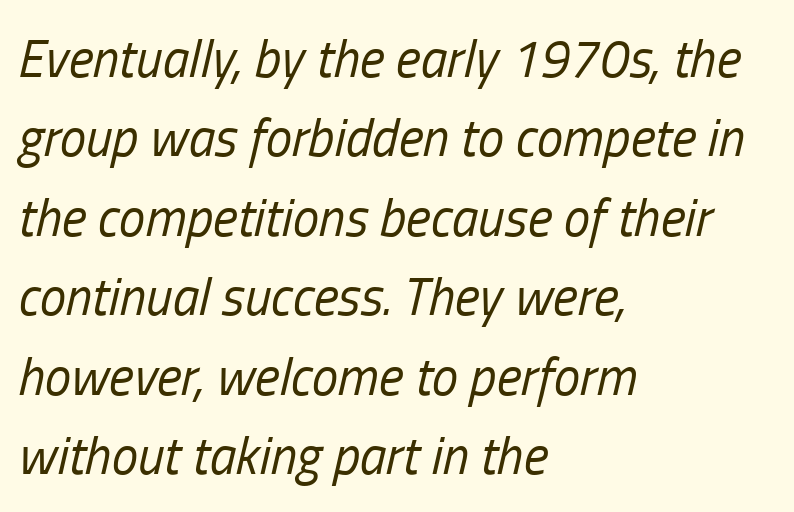
{"italic": "yes", "lean": "right", "slant_degrees": 13, "bold": "no", "weight": "regular", "width": "condensed", "stroke_contrast": "low", "x_height": "medium", "monospaced": "no", "underline": "no", "align": "left", "line_spacing": "normal", "line_spacing_ratio": 1.5, "letter_spacing": "normal", "letter_spacing_em": 0.0, "glyph_px": 53}
